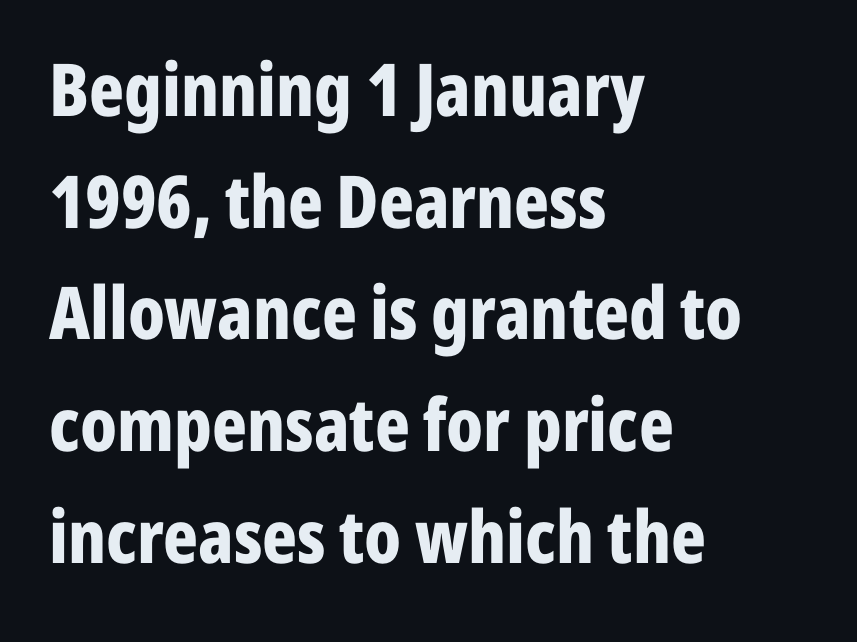
Decoration check: the copy has no underline. The strokes are fattened all the way to bold. The typeface chosen for these lines omits serifs. Regular leading.
